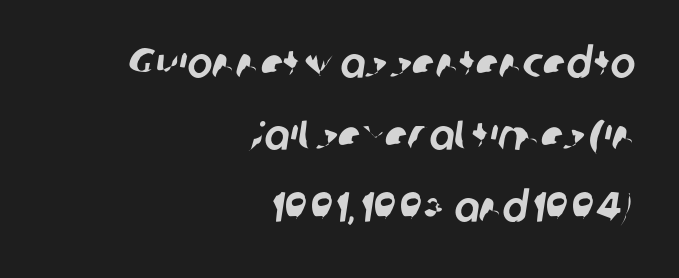
Q: Is the typeface a serif or a sans-serif typeface? A: Sans-serif.
Q: Is the text underlined? A: No.
Q: How is the paragraph aligned? A: Right-aligned.
Q: Is the spacing between letters normal or unusually wide? A: Normal.
Q: Width (condensed, normal, or wide)? A: Normal.
Q: Stroke contrast? A: Low.
Q: x-height? A: Medium.
Q: Monospaced? A: No.
